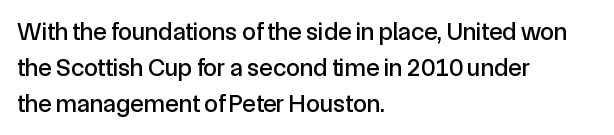
Vertically, the passage feels balanced, rows spaced as you'd expect. Every character sits straight up, as roman type does. A typesetter would call this zero additional tracking. Each line starts at the same left margin while the right side varies. Descenders are the only things crossing below the line.
